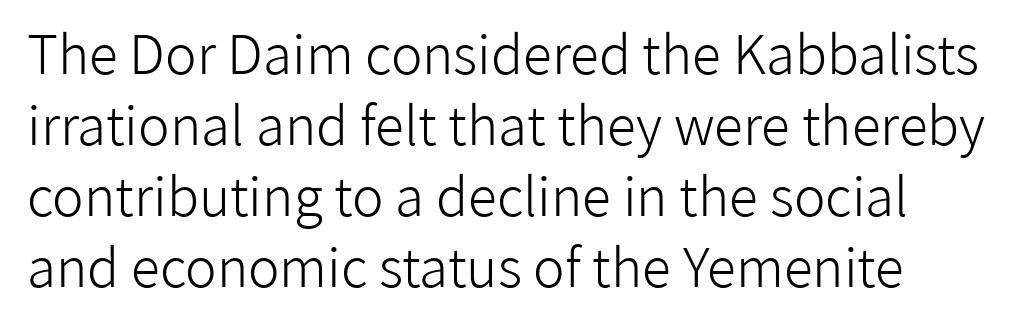
Q: Is the text bold? A: No.
Q: Is the text italic (slanted)? A: No, it is upright.
Q: Is the typeface a serif or a sans-serif typeface? A: Sans-serif.
Q: Is the text underlined? A: No.
Q: Is the spacing between letters normal or unusually wide? A: Normal.
Q: Is the spacing between lines tight, normal or loose? A: Normal.
Q: Width (condensed, normal, or wide)? A: Normal.
Q: Stroke contrast? A: Low.
Q: x-height? A: Medium.
Q: Monospaced? A: No.
